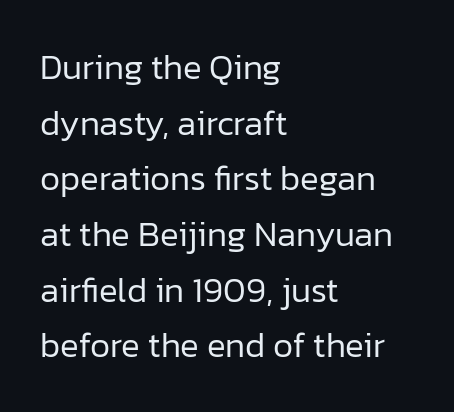
The image shows 35 px regular-weight sans-serif type, upright; set left-aligned, normal line spacing (1.59x), normal letter spacing, not underlined; low stroke contrast and a medium x-height.
